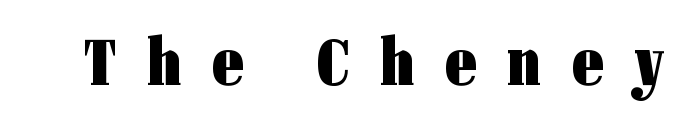
{"serif": "no", "italic": "no", "bold": "yes", "weight": "heavy", "width": "condensed", "stroke_contrast": "low", "x_height": "medium", "monospaced": "no", "underline": "no", "letter_spacing": "wide", "letter_spacing_em": 0.46, "glyph_px": 68}
